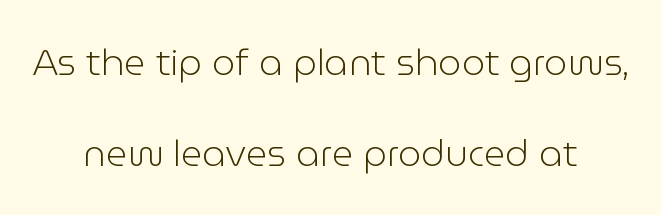
{"serif": "no", "italic": "no", "bold": "no", "weight": "light", "width": "normal", "stroke_contrast": "low", "x_height": "medium", "monospaced": "no", "underline": "no", "align": "center", "line_spacing": "loose", "line_spacing_ratio": 2.45, "letter_spacing": "normal", "letter_spacing_em": 0.0, "glyph_px": 37}
